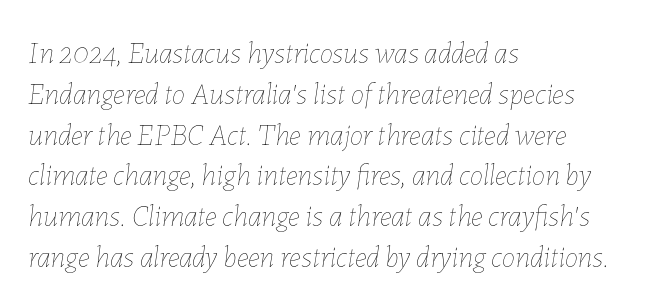
Q: Is the text bold? A: No.
Q: Is the text italic (slanted)? A: Yes, it leans right by about 7 degrees.
Q: Is the text underlined? A: No.
Q: How is the paragraph aligned? A: Left-aligned.
Q: Is the spacing between letters normal or unusually wide? A: Normal.
Q: Is the spacing between lines tight, normal or loose? A: Normal.
Q: Width (condensed, normal, or wide)? A: Normal.
Q: Stroke contrast? A: Low.
Q: x-height? A: Medium.
Q: Monospaced? A: No.
